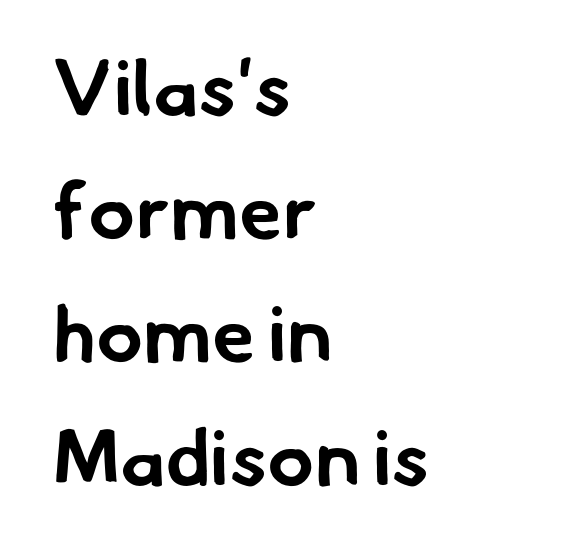
The image shows 78 px bold sans-serif type; set left-aligned, normal line spacing (1.58x), normal letter spacing, not underlined; low stroke contrast and a small x-height.
